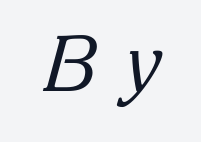
Q: Is the text bold? A: No.
Q: Is the text italic (slanted)? A: Yes, it leans right by about 15 degrees.
Q: Is the typeface a serif or a sans-serif typeface? A: Serif.
Q: Is the text underlined? A: No.
Q: Is the spacing between letters normal or unusually wide? A: Unusually wide.
Q: Width (condensed, normal, or wide)? A: Normal.
Q: Stroke contrast? A: Low.
Q: x-height? A: Medium.
Q: Monospaced? A: No.
